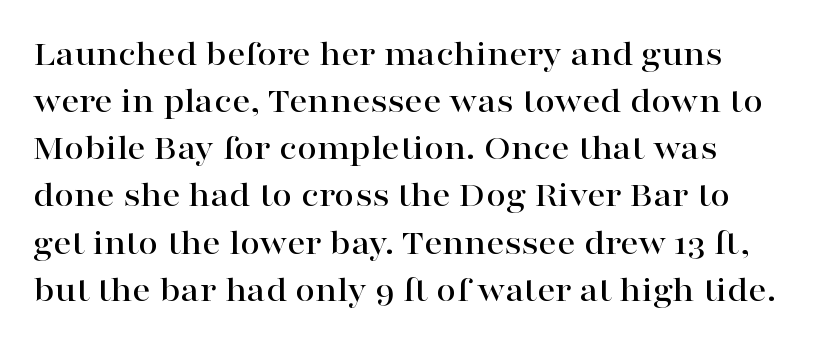
Q: Is the text italic (slanted)? A: No, it is upright.
Q: Is the typeface a serif or a sans-serif typeface? A: Serif.
Q: Is the text underlined? A: No.
Q: Is the spacing between letters normal or unusually wide? A: Normal.
Q: Is the spacing between lines tight, normal or loose? A: Normal.
Q: Width (condensed, normal, or wide)? A: Wide.
Q: Stroke contrast? A: High.
Q: x-height? A: Medium.
Q: Monospaced? A: No.
